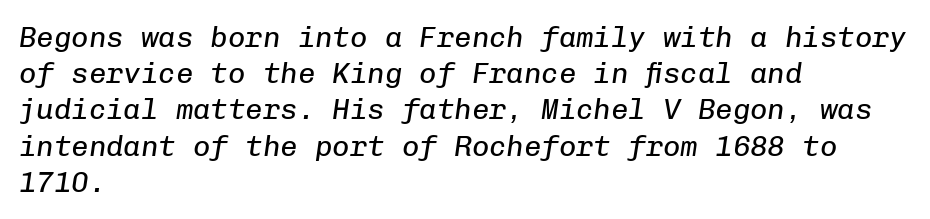
The image shows 29 px regular-weight type, italic (leaning right), monospaced; set left-aligned, normal line spacing (1.25x), normal letter spacing, not underlined; low stroke contrast and a medium x-height.
